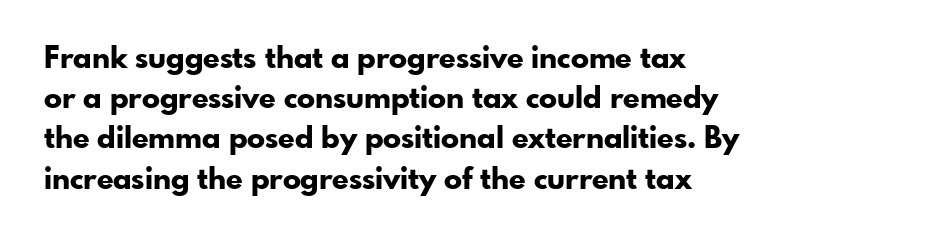
Strokes here are thick enough to call this a true bold. Visually the block forms a straight wall on the left and a jagged coastline on the right. Stroke terminals: plain, sans-serif. The line-height multiplier appears to be the usual default. The face used here is rendered with its standard letterfit.
